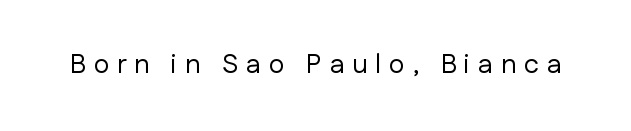
The image shows 27 px text type, upright; set unusually wide letter spacing (+0.29 em), not underlined.
